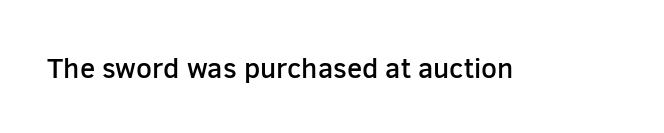
The image shows 28 px semibold sans-serif type, upright; set normal letter spacing, not underlined; low stroke contrast and a medium x-height.
